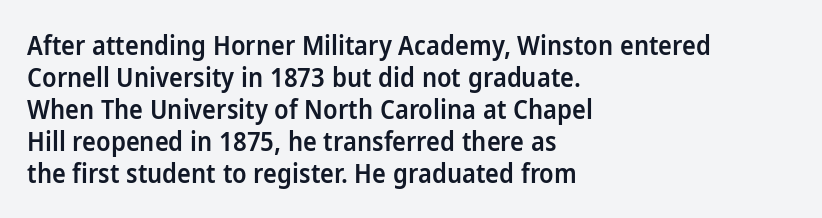
Q: Is the text bold? A: Semi-bold.
Q: Is the text italic (slanted)? A: No, it is upright.
Q: Is the text underlined? A: No.
Q: How is the paragraph aligned? A: Left-aligned.
Q: Is the spacing between letters normal or unusually wide? A: Normal.
